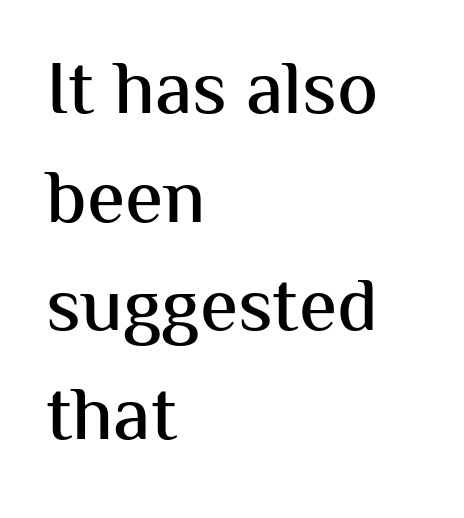
Q: Is the text italic (slanted)? A: No, it is upright.
Q: Is the typeface a serif or a sans-serif typeface? A: Sans-serif.
Q: Is the text underlined? A: No.
Q: How is the paragraph aligned? A: Left-aligned.
Q: Is the spacing between letters normal or unusually wide? A: Normal.
Q: Is the spacing between lines tight, normal or loose? A: Normal.
Q: Width (condensed, normal, or wide)? A: Normal.
Q: Stroke contrast? A: Medium.
Q: x-height? A: Medium.
Q: Monospaced? A: No.
